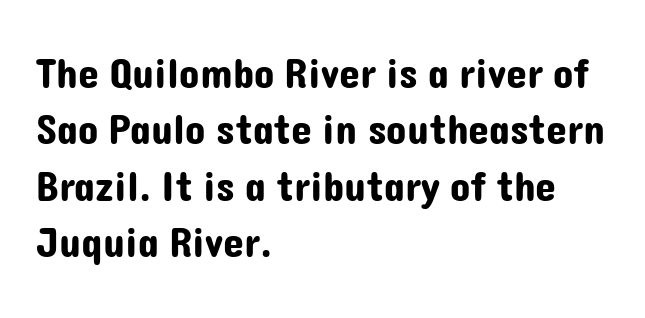
Q: Is the text italic (slanted)? A: No, it is upright.
Q: Is the typeface a serif or a sans-serif typeface? A: Sans-serif.
Q: Is the text underlined? A: No.
Q: How is the paragraph aligned? A: Left-aligned.
Q: Is the spacing between letters normal or unusually wide? A: Normal.
Q: Is the spacing between lines tight, normal or loose? A: Normal.
Q: Width (condensed, normal, or wide)? A: Normal.
Q: Stroke contrast? A: Low.
Q: x-height? A: Medium.
Q: Monospaced? A: No.
